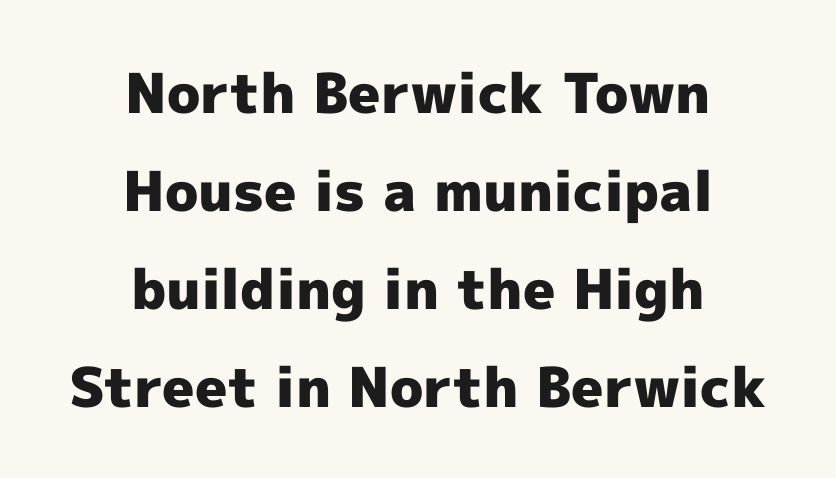
The image shows 55 px heavy sans-serif type, upright; set centered, line spacing 1.78x, normal letter spacing, not underlined; a medium x-height.
